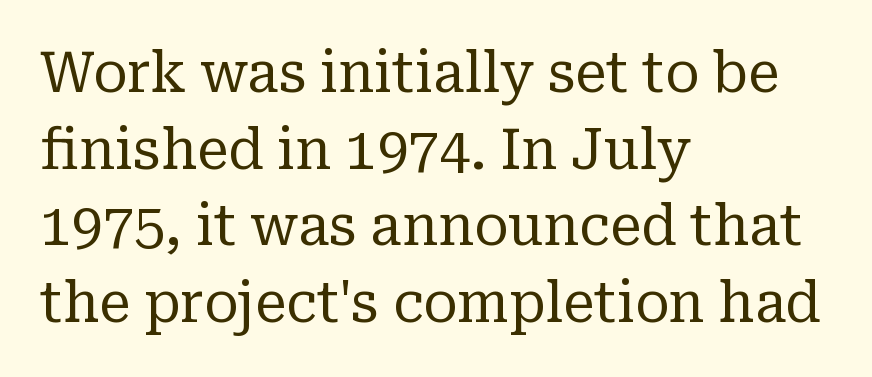
The image shows 56 px regular-weight serif type, upright; set left-aligned, normal line spacing (1.37x), normal letter spacing, not underlined; low stroke contrast and a medium x-height.
